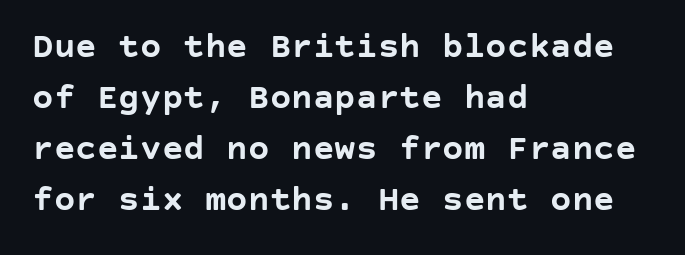
Q: Is the text bold? A: Yes.
Q: Is the text italic (slanted)? A: No, it is upright.
Q: Is the typeface a serif or a sans-serif typeface? A: Sans-serif.
Q: Is the text underlined? A: No.
Q: How is the paragraph aligned? A: Left-aligned.
Q: Is the spacing between letters normal or unusually wide? A: Normal.
Q: Is the spacing between lines tight, normal or loose? A: Normal.
Q: Width (condensed, normal, or wide)? A: Normal.
Q: Stroke contrast? A: Low.
Q: x-height? A: Large.
